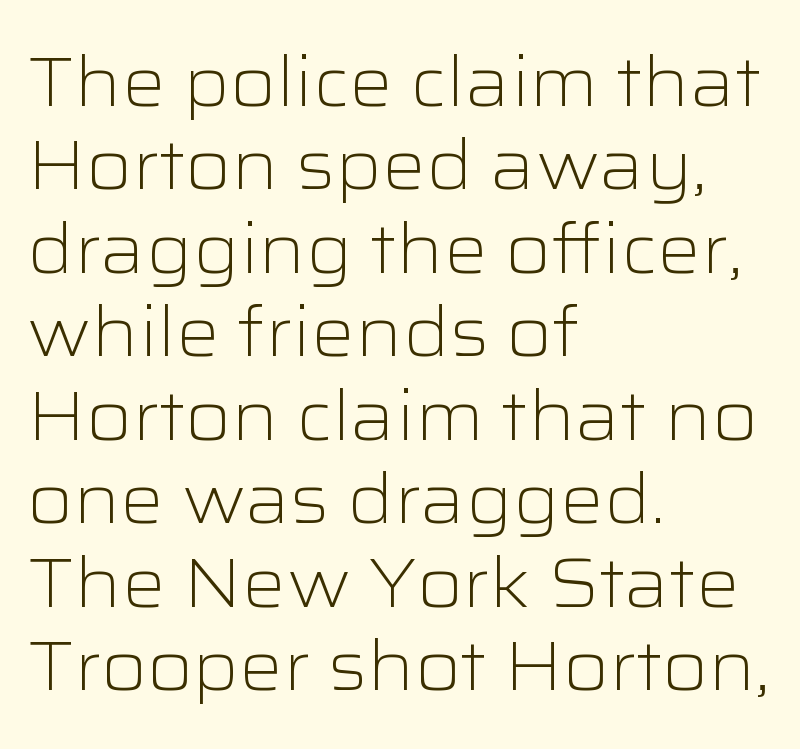
Honestly, the letter spacing is just normal — you wouldn't notice it. Bare-footed words on every line. It's the straight-up-and-down kind of type. Weight: regular or lighter. To sum up the face: it is a sans, with no serifs. All the whitespace from short lines collects on the right.
